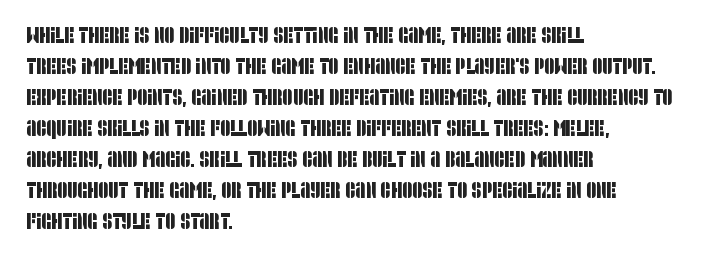
Q: Is the text underlined? A: No.
Q: How is the paragraph aligned? A: Left-aligned.
Q: Is the spacing between letters normal or unusually wide? A: Normal.
Q: Is the spacing between lines tight, normal or loose? A: Normal.
